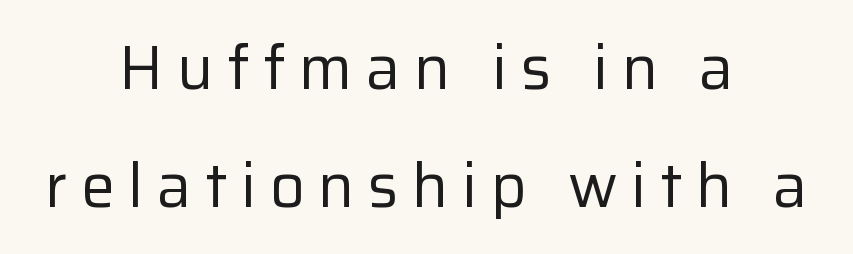
The image shows 61 px regular-weight sans-serif type, upright; set centered, loose line spacing (1.94x), unusually wide letter spacing (+0.22 em), not underlined; low stroke contrast and a medium x-height.
